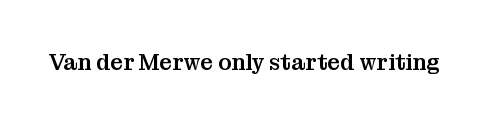
{"italic": "no", "underline": "no", "letter_spacing": "normal", "letter_spacing_em": 0.0, "glyph_px": 22}
